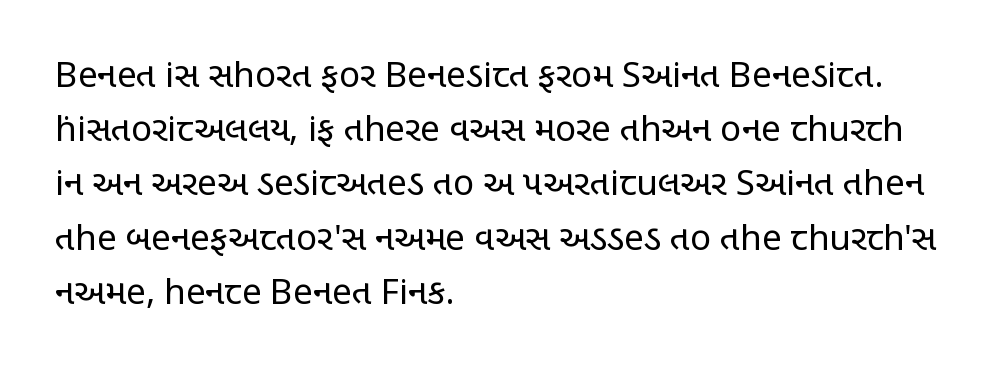
{"serif": "no", "italic": "no", "bold": "no", "weight": "regular", "width": "condensed", "stroke_contrast": "low", "x_height": "large", "monospaced": "no", "underline": "no", "align": "left", "line_spacing": "normal", "line_spacing_ratio": 1.55, "letter_spacing": "normal", "letter_spacing_em": 0.0, "glyph_px": 35}
